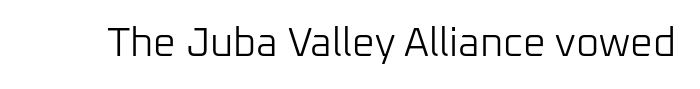
The image shows 40 px light sans-serif type, upright; set normal letter spacing, not underlined; low stroke contrast and a medium x-height.
